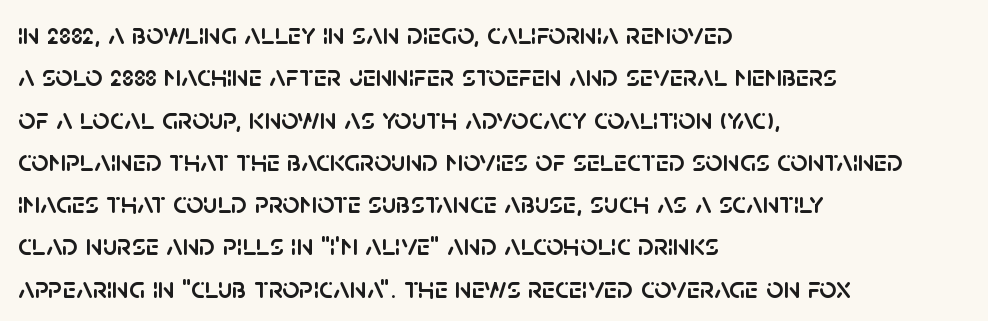
{"serif": "no", "italic": "no", "width": "normal", "stroke_contrast": "low", "x_height": "large", "monospaced": "no", "underline": "no", "align": "left", "line_spacing": "normal", "line_spacing_ratio": 1.41, "letter_spacing": "normal", "letter_spacing_em": 0.0, "glyph_px": 30}
